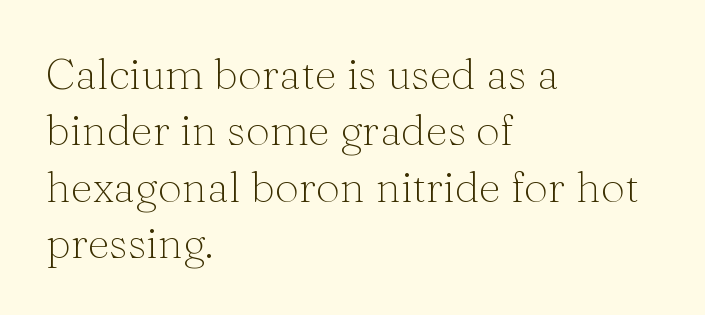
{"serif": "yes", "italic": "no", "bold": "no", "weight": "light", "width": "normal", "stroke_contrast": "medium", "x_height": "medium", "monospaced": "no", "underline": "no", "align": "left", "line_spacing": "normal", "line_spacing_ratio": 1.31, "letter_spacing": "normal", "letter_spacing_em": 0.0, "glyph_px": 43}
